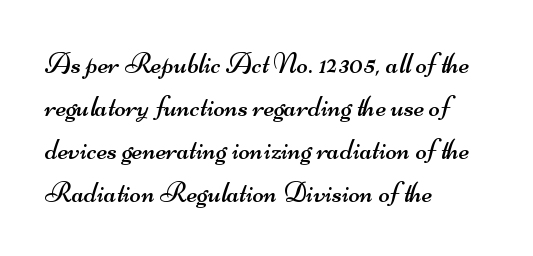
The image shows 30 px regular-weight, wide sans-serif type; set left-aligned, normal line spacing (1.43x), normal letter spacing, not underlined; medium stroke contrast and a small x-height.
